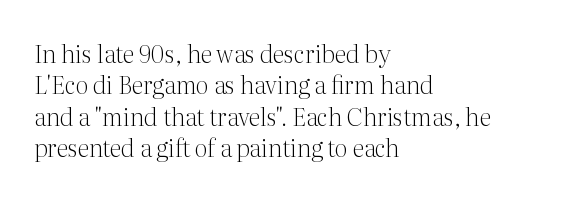
The image shows 24 px text type, upright; set left-aligned, normal line spacing (1.31x), normal letter spacing, not underlined.
